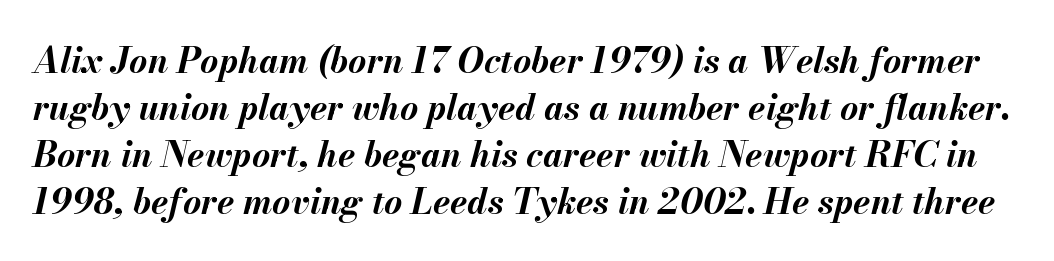
Bare-footed words on every line. Every character sits at an angle, as italics do. You could not count columns in this text — the font is proportionally spaced. Glyph-to-glyph distance matches everyday printed text.
